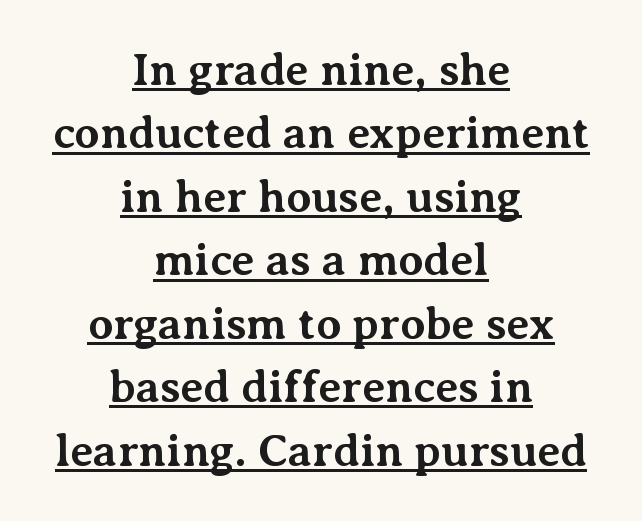
Stroke thickness is high; the sample reads as a true bold. Each letter keeps its own natural width here, so spacing adapts to shape. Between one letter and the next there's only the usual sliver of space. Students, observe the line beneath the letters — that is underlining.
